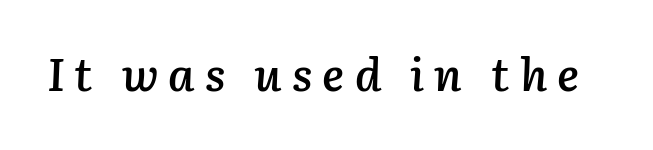
The glyphs have the mass of a demibold cut, below bold. Proportional: the letters do not fall into vertical columns. The passage shown leans; its letterforms are oblique. Descender tails drop into unmarked territory. Letter spacing: wide.
